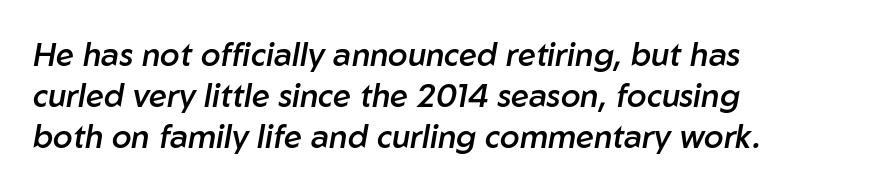
Q: Is the text bold? A: Semi-bold.
Q: Is the text italic (slanted)? A: Yes, it leans right by about 10 degrees.
Q: Is the text underlined? A: No.
Q: How is the paragraph aligned? A: Left-aligned.
Q: Is the spacing between letters normal or unusually wide? A: Normal.
Q: Is the spacing between lines tight, normal or loose? A: Normal.
Q: Width (condensed, normal, or wide)? A: Normal.
Q: Stroke contrast? A: Low.
Q: x-height? A: Medium.
Q: Monospaced? A: No.
